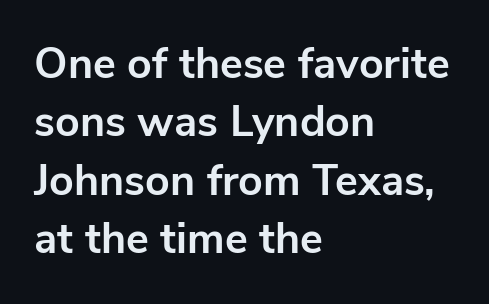
Type without underlining. The compositor pushed each line to the left boundary. Character widths vary here, with narrow letters taking less room than wide ones. A typesetter would mark this as roman, not italic. The passage shown stacks its lines at a standard gap. These lines are composed in type without serifs.
